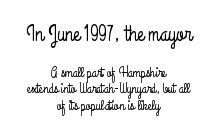
The image shows 22 px text type; set centered, line spacing 1.19x, normal letter spacing, not underlined; the first (top) block is 1.57x larger.
